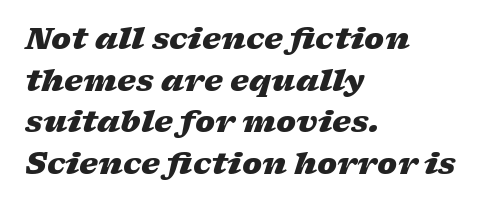
{"italic": "yes", "lean": "right", "slant_degrees": 17, "bold": "yes", "weight": "heavy", "width": "wide", "stroke_contrast": "low", "x_height": "medium", "monospaced": "no", "underline": "no", "align": "left", "line_spacing": "normal", "line_spacing_ratio": 1.39, "letter_spacing": "normal", "letter_spacing_em": 0.0, "glyph_px": 30}
